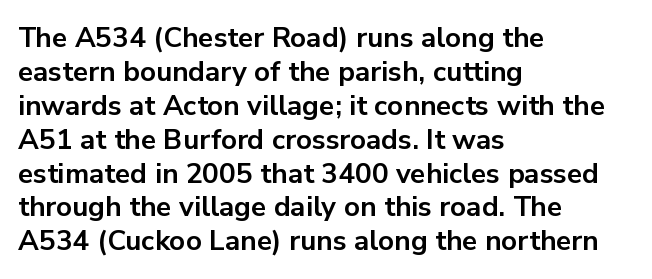
The image shows 28 px bold sans-serif type, upright; set left-aligned, line spacing 1.21x, normal letter spacing, not underlined; low stroke contrast and a medium x-height.
